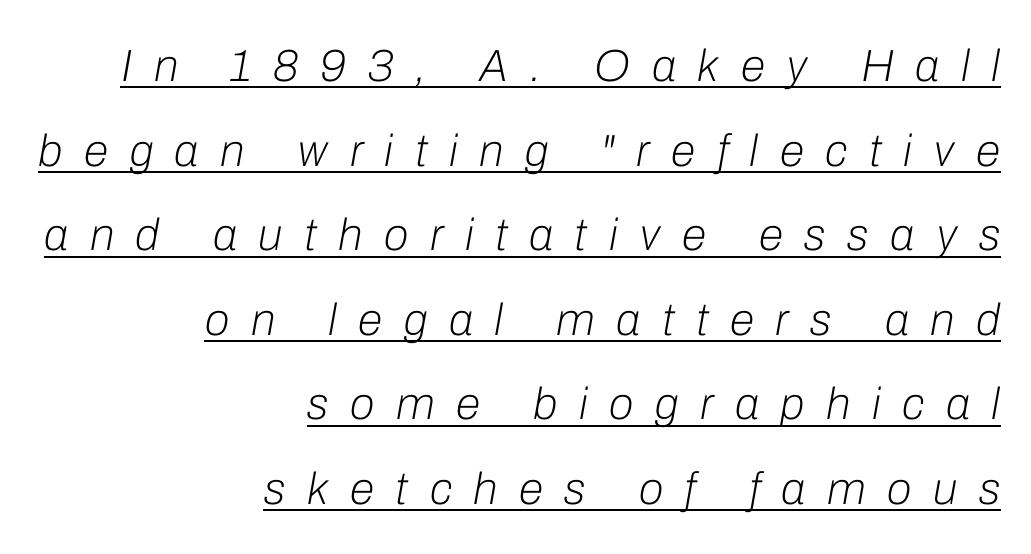
Do the characters align in a grid? No, the font is proportional. There's an unmistakable incline to the writing here. These glyphs show unthickened strokes, regular width or finer. There is plenty of visible air inserted between adjacent glyphs.
